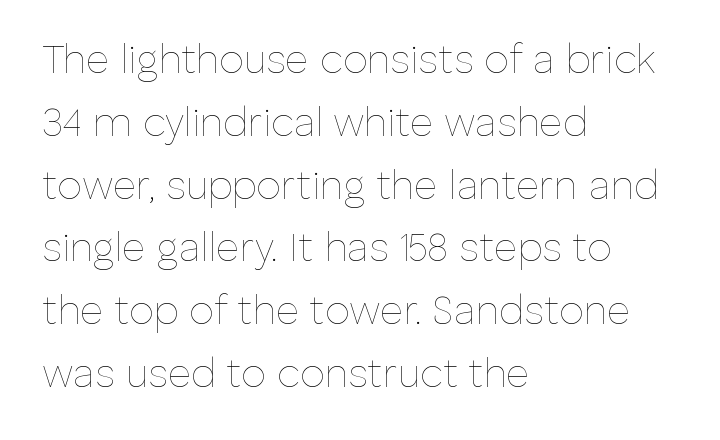
Q: Is the text bold? A: No.
Q: Is the text italic (slanted)? A: No, it is upright.
Q: Is the text underlined? A: No.
Q: How is the paragraph aligned? A: Left-aligned.
Q: Is the spacing between letters normal or unusually wide? A: Normal.
Q: Is the spacing between lines tight, normal or loose? A: Normal.
Q: Width (condensed, normal, or wide)? A: Normal.
Q: Stroke contrast? A: Low.
Q: x-height? A: Medium.
Q: Monospaced? A: No.
